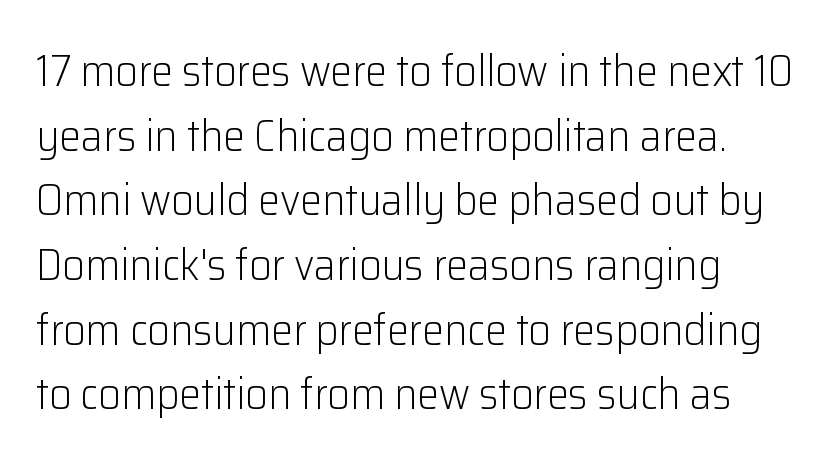
Q: Is the text bold? A: No.
Q: Is the text italic (slanted)? A: No, it is upright.
Q: Is the typeface a serif or a sans-serif typeface? A: Sans-serif.
Q: Is the text underlined? A: No.
Q: How is the paragraph aligned? A: Left-aligned.
Q: Is the spacing between letters normal or unusually wide? A: Normal.
Q: Is the spacing between lines tight, normal or loose? A: Normal.
Q: Width (condensed, normal, or wide)? A: Normal.
Q: Stroke contrast? A: Low.
Q: x-height? A: Medium.
Q: Monospaced? A: No.
